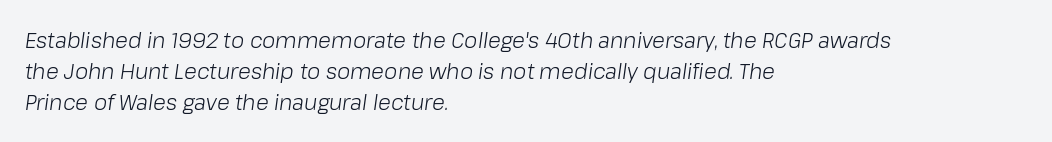
Q: Is the text bold? A: No.
Q: Is the text italic (slanted)? A: Yes, it leans right by about 8 degrees.
Q: Is the text underlined? A: No.
Q: How is the paragraph aligned? A: Left-aligned.
Q: Is the spacing between letters normal or unusually wide? A: Normal.
Q: Is the spacing between lines tight, normal or loose? A: Normal.
